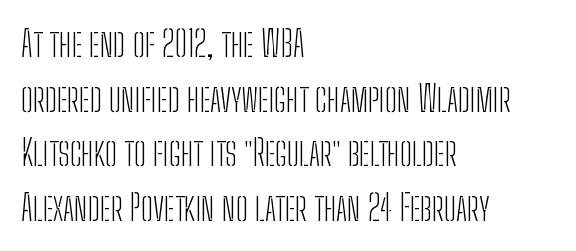
Q: Is the text bold? A: No.
Q: Is the text italic (slanted)? A: No, it is upright.
Q: Is the typeface a serif or a sans-serif typeface? A: Sans-serif.
Q: Is the text underlined? A: No.
Q: How is the paragraph aligned? A: Left-aligned.
Q: Is the spacing between letters normal or unusually wide? A: Normal.
Q: Is the spacing between lines tight, normal or loose? A: Normal.
Q: Width (condensed, normal, or wide)? A: Condensed.
Q: Stroke contrast? A: Low.
Q: x-height? A: Medium.
Q: Monospaced? A: No.
